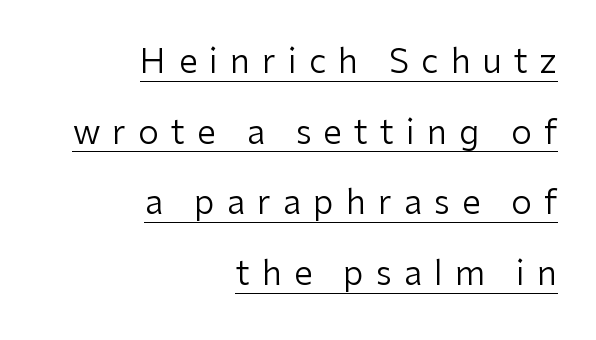
Quick note: not italic, upright. The tracking jumps out immediately: characters are airy and widely separated. These lines are set flush right with a ragged left edge. Nothing sits at the stroke ends, so this counts as sans-serif. Notice how a bar underscores the lettering throughout. Honestly, the rows look like they've been pulled way apart.
